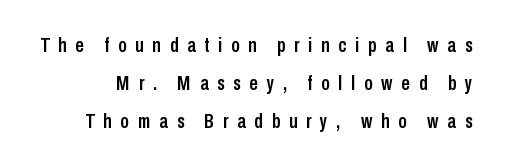
The image shows 21 px text type, upright; set line spacing 1.81x, unusually wide letter spacing (+0.42 em), not underlined.
